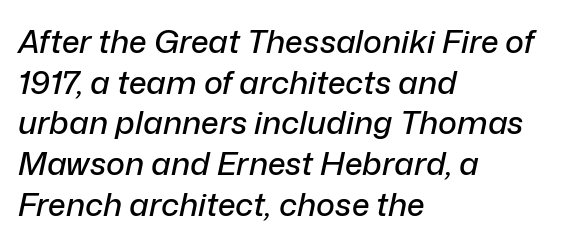
The image shows 32 px text type, italic (leaning right); set left-aligned, normal line spacing (1.27x), normal letter spacing, not underlined; low stroke contrast and a medium x-height.
